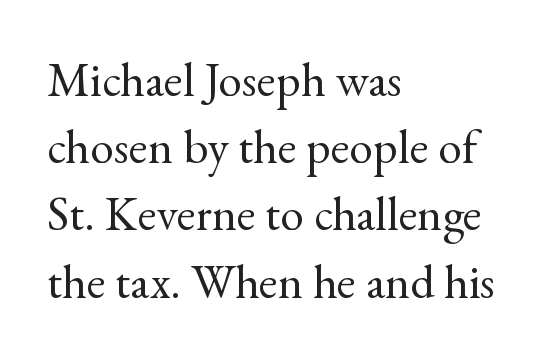
Which margin do the lines hug? The left one — the right edge is uneven. Weight: not bold — regular or lighter. Italic? Not at all — the glyphs are vertical. In terms of letterform style, serifs are clearly present. Any mark beneath the type? The region is blank. Think of a printed novel: that variable character pitch is what you see here.
